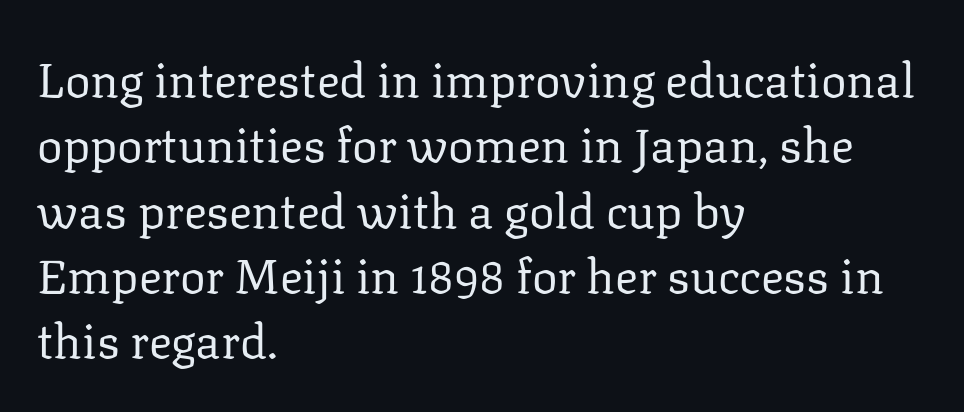
{"serif": "yes", "italic": "no", "bold": "no", "weight": "regular", "width": "normal", "stroke_contrast": "low", "x_height": "medium", "monospaced": "no", "underline": "no", "align": "left", "line_spacing": "normal", "line_spacing_ratio": 1.36, "letter_spacing": "normal", "letter_spacing_em": 0.0, "glyph_px": 48}
